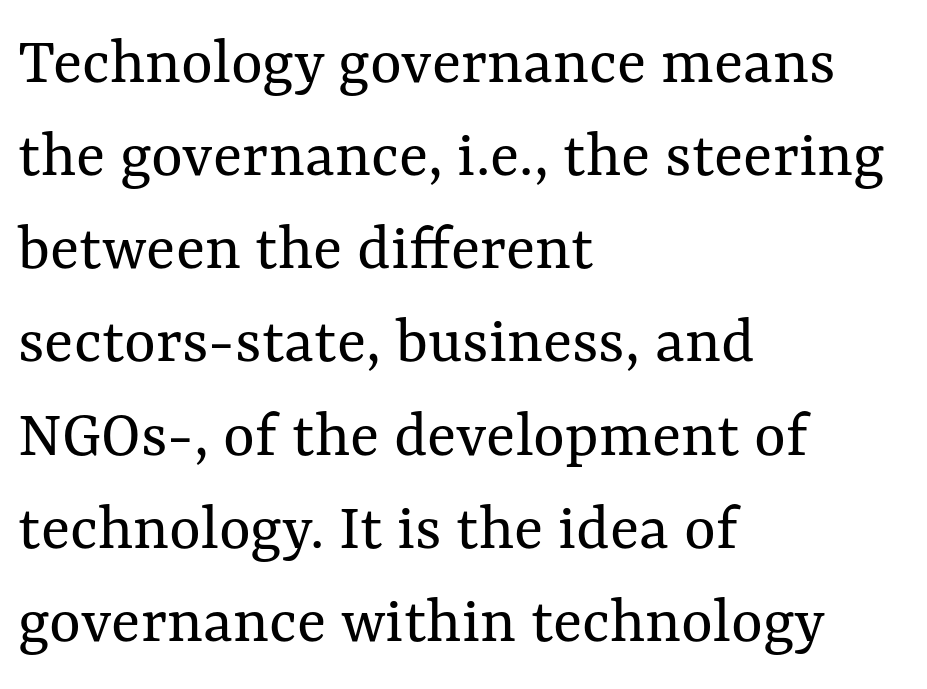
Q: Is the text bold? A: No.
Q: Is the text italic (slanted)? A: No, it is upright.
Q: Is the text underlined? A: No.
Q: How is the paragraph aligned? A: Left-aligned.
Q: Is the spacing between letters normal or unusually wide? A: Normal.
Q: Is the spacing between lines tight, normal or loose? A: Normal.
Q: Width (condensed, normal, or wide)? A: Normal.
Q: Stroke contrast? A: Medium.
Q: x-height? A: Medium.
Q: Monospaced? A: No.
